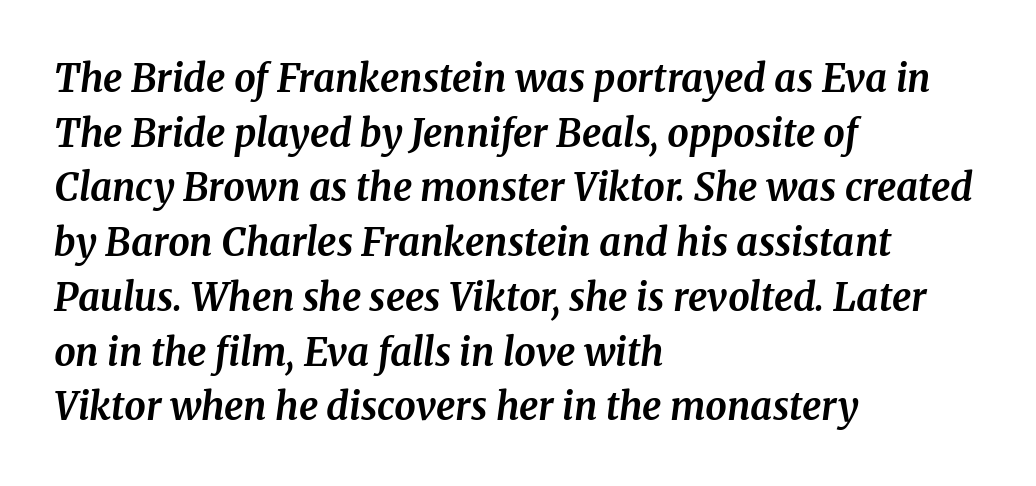
Interline gaps are of average width in this sample. Observe the serifs anchoring each vertical stroke in this sample. The area under the type is left untouched. The letters are slanted; this is an italic face. Casual observation: everything's shoved over to the left. Default kerning and tracking; the words read as compact shapes.
